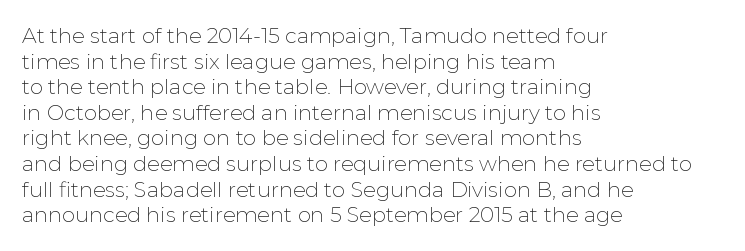
Does extra space separate the letters? No, they use regular spacing. The passage is arranged the way most books set body copy — flush left. The area under the type is left untouched. The face looks like a standard text weight, possibly lighter. Notice how the stems are strictly vertical — no italics here.
